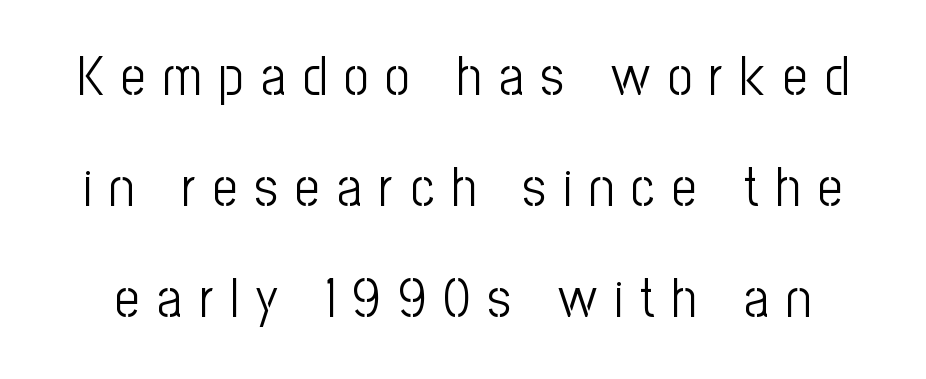
These lines are rendered in a variable-pitch font. The baseline area is clear. The tracking jumps out immediately: characters are airy and widely separated. Successive baselines arrive slowly, with a big drop between each.
